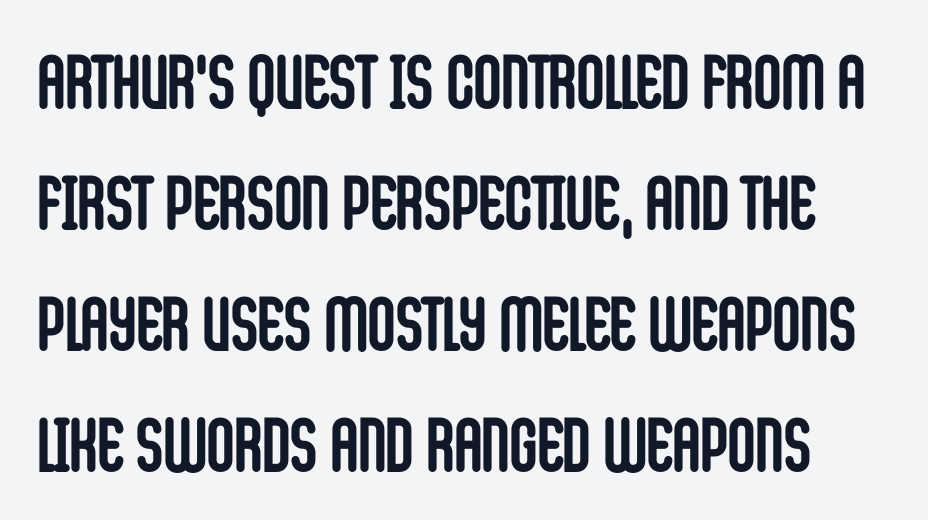
Q: Is the text bold? A: Yes.
Q: Is the text italic (slanted)? A: No, it is upright.
Q: Is the typeface a serif or a sans-serif typeface? A: Sans-serif.
Q: Is the text underlined? A: No.
Q: Is the spacing between letters normal or unusually wide? A: Normal.
Q: Is the spacing between lines tight, normal or loose? A: Normal.
Q: Width (condensed, normal, or wide)? A: Condensed.
Q: Stroke contrast? A: Low.
Q: x-height? A: Large.
Q: Monospaced? A: No.
